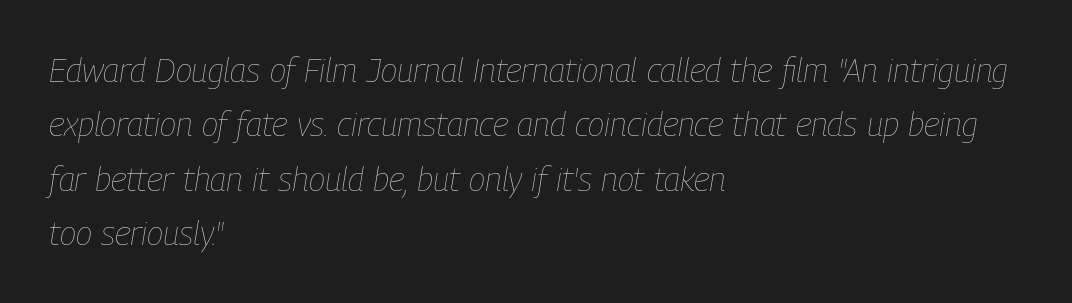
Left-aligned paragraph, ragged on the right. The face used here has a pronounced slope to its letters. The foot of each line stays bare and open. You could call the tracking neutral — neither tight nor loose. Vertical stems look standard width or narrower in stroke.
